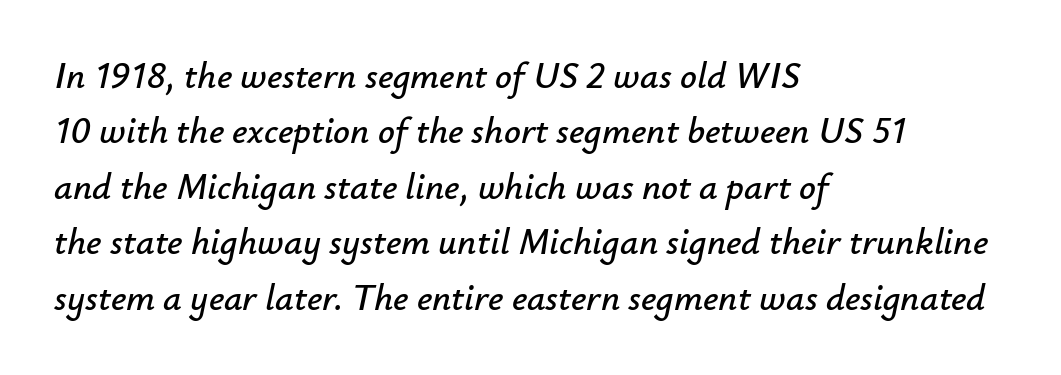
The image shows 37 px text type, italic (leaning right); set left-aligned, normal line spacing (1.5x), normal letter spacing, not underlined; low stroke contrast and a small x-height.
